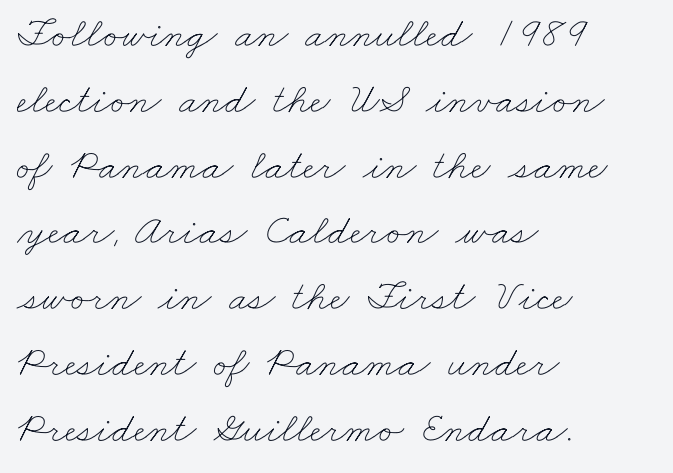
Between one letter and the next there's only the usual sliver of space. The letterforms sit at book weight or below. Here the designer chose a conventional face with non-uniform glyph widths. Alignment: flush left.
